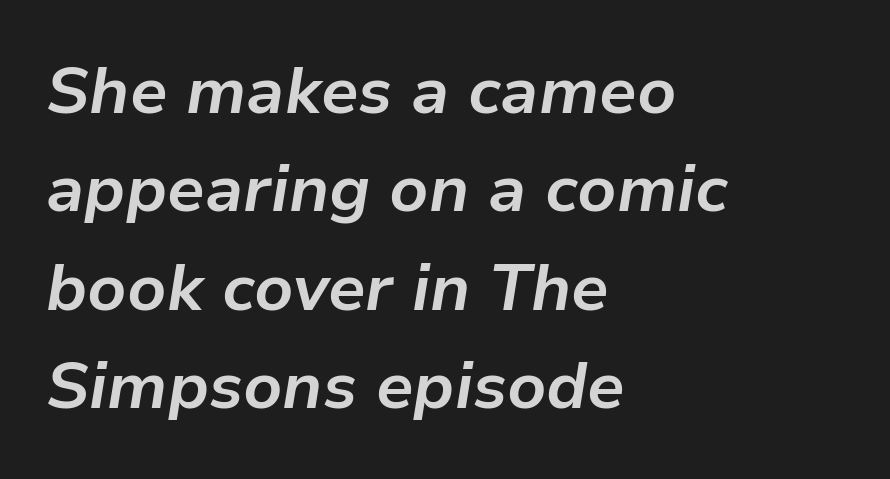
The image shows 66 px bold type, italic (leaning right); set left-aligned, normal line spacing (1.49x), normal letter spacing, not underlined; low stroke contrast and a medium x-height.
